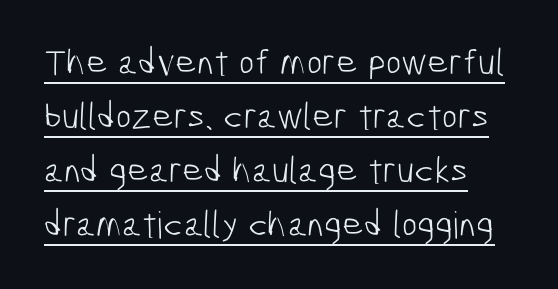
{"serif": "no", "bold": "no", "weight": "light", "width": "condensed", "stroke_contrast": "low", "x_height": "medium", "monospaced": "no", "underline": "yes", "line_spacing": "normal", "line_spacing_ratio": 1.46, "letter_spacing": "normal", "letter_spacing_em": 0.0, "glyph_px": 37}
